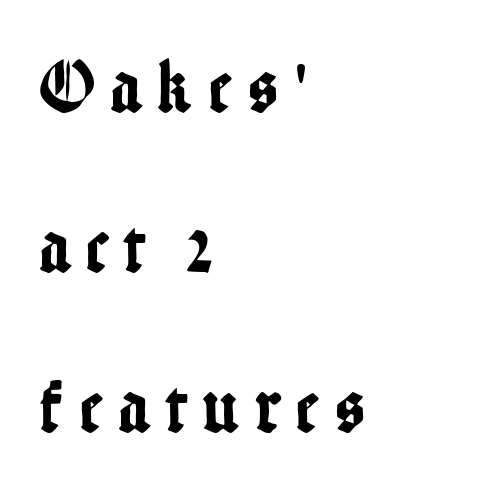
{"serif": "no", "italic": "no", "width": "condensed", "stroke_contrast": "low", "x_height": "medium", "monospaced": "no", "underline": "no", "align": "left", "line_spacing": "loose", "line_spacing_ratio": 2.08, "letter_spacing": "wide", "letter_spacing_em": 0.21, "glyph_px": 77}
